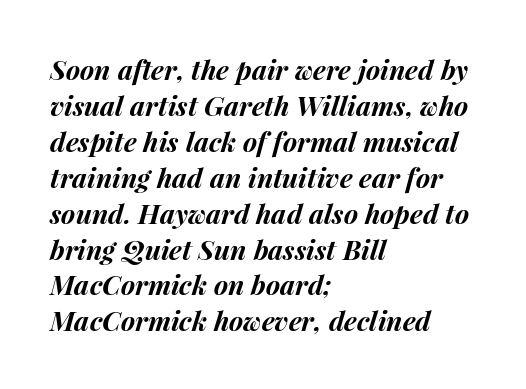
The image shows 27 px bold type, italic (leaning right); set left-aligned, normal line spacing (1.33x), normal letter spacing, not underlined.
